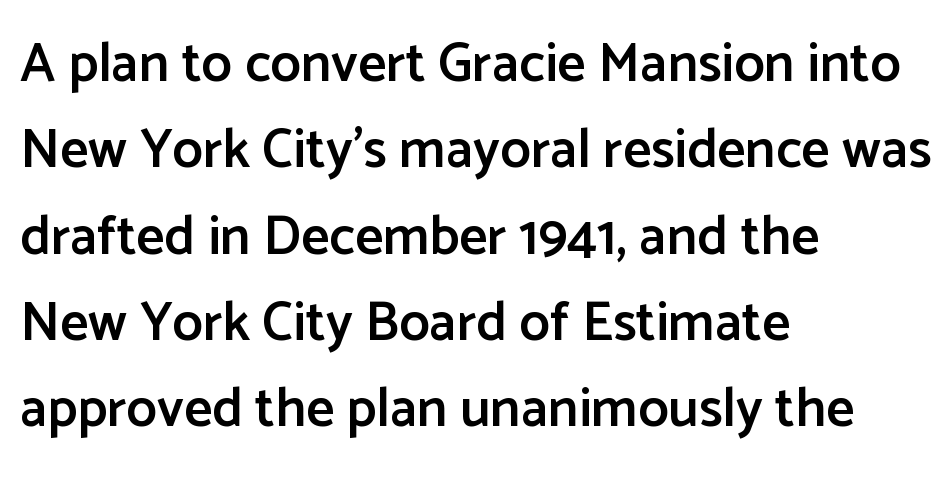
The image shows 55 px semibold sans-serif type, upright; set left-aligned, normal line spacing (1.57x), normal letter spacing, not underlined; low stroke contrast and a medium x-height.
